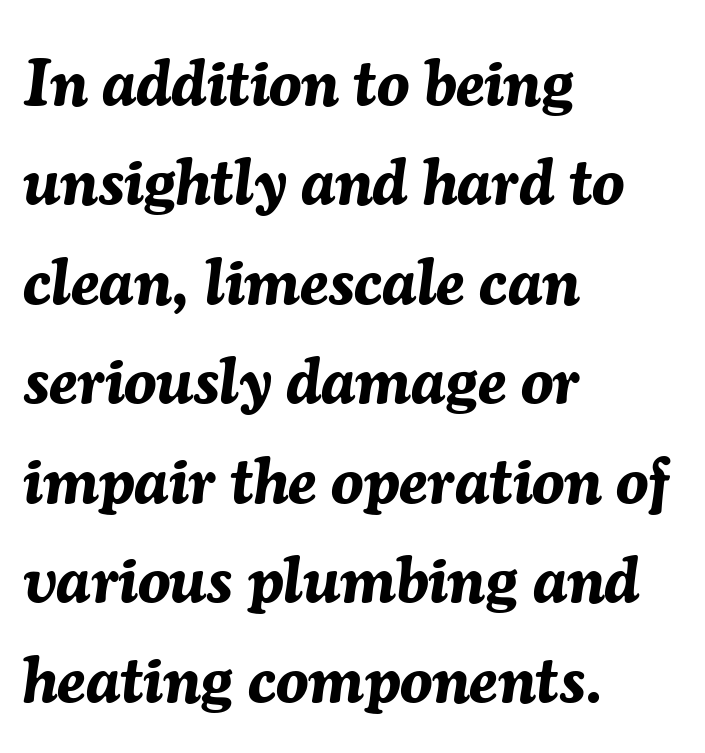
The image shows 65 px bold type, italic (leaning right); set left-aligned, normal line spacing (1.53x), normal letter spacing, not underlined; medium stroke contrast and a medium x-height.
